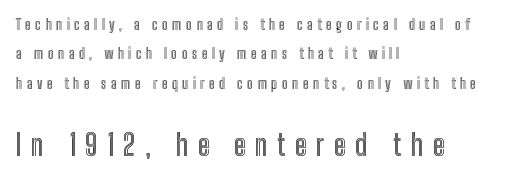
Looks like regular typesetting: each glyph gets only the width it needs. Which chunk is bigger? The second one — the bottom block dwarfs the top. Any mark beneath the type? The region is blank. Substantial extra tracking has been applied to these lines. Every character sits straight up, as roman type does.
